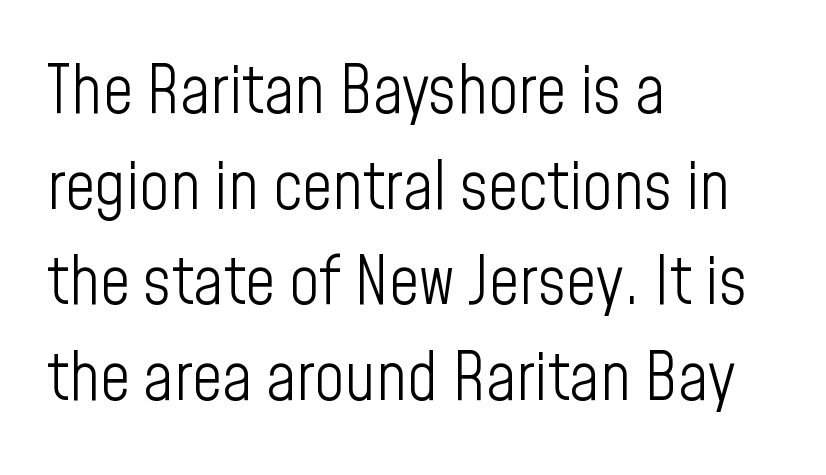
The image shows 66 px light, condensed sans-serif type, upright; set left-aligned, normal line spacing (1.45x), normal letter spacing, not underlined; low stroke contrast and a medium x-height.
